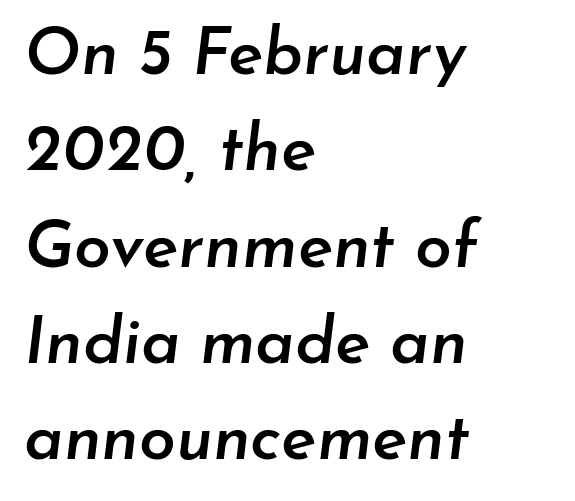
Moderately thickened strokes mark this as semibold type. The setting favours the left margin, as ordinary paragraphs usually do. Rule under the text: the space is simply empty. Words appear dense and cohesive because spacing is normal. Italic: yes, the glyphs are oblique. Compared with typical paragraphs, the rows here are spaced about the same.
